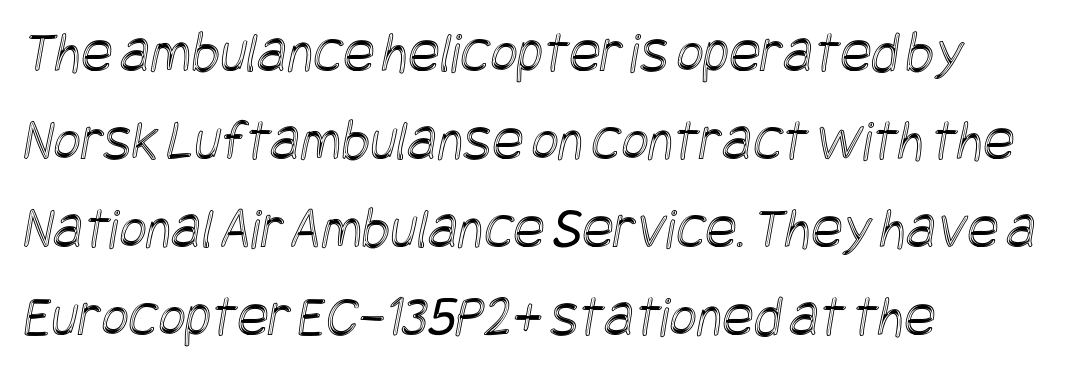
The image shows 59 px condensed type; set left-aligned, normal line spacing (1.49x), normal letter spacing, not underlined; a large x-height.
